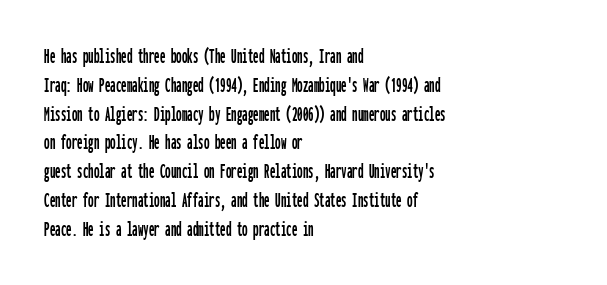
{"italic": "no", "underline": "no", "align": "left", "line_spacing": "normal", "line_spacing_ratio": 1.31, "letter_spacing": "normal", "letter_spacing_em": 0.0, "glyph_px": 22}
